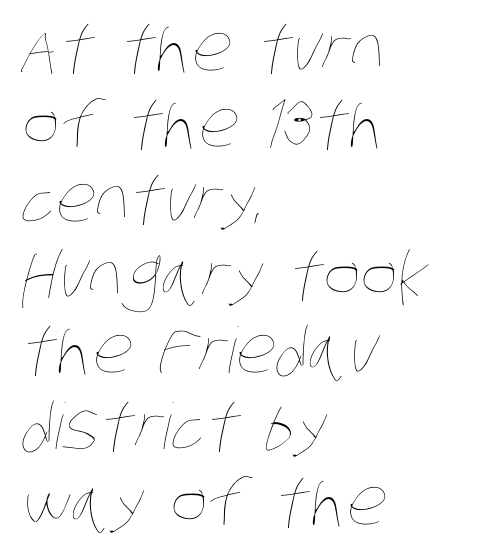
Q: Is the text bold? A: No.
Q: Is the text underlined? A: No.
Q: How is the paragraph aligned? A: Left-aligned.
Q: Is the spacing between letters normal or unusually wide? A: Normal.
Q: Width (condensed, normal, or wide)? A: Condensed.
Q: Stroke contrast? A: Low.
Q: x-height? A: Large.
Q: Monospaced? A: No.
